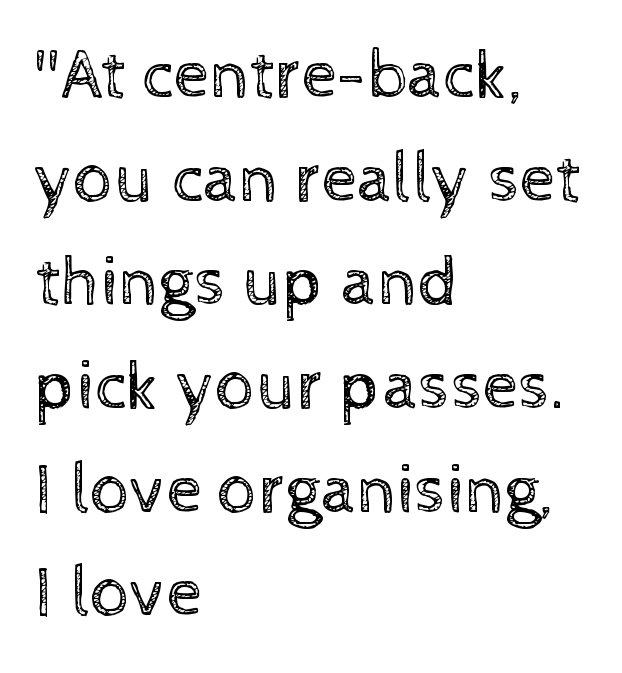
A bare baseline throughout the passage. A classic flush-left, rag-right setting is used for this passage. Ink coverage per letter is moderate at most. The type sits square on the baseline with zero lean. Proportional: the letters do not fall into vertical columns. Vertically, the passage feels balanced, rows spaced as you'd expect.
